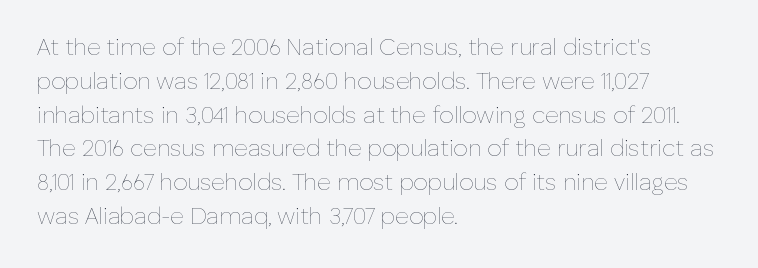
{"italic": "no", "bold": "no", "underline": "no", "align": "left", "line_spacing": "normal", "line_spacing_ratio": 1.47, "letter_spacing": "normal", "letter_spacing_em": 0.0, "glyph_px": 23}
